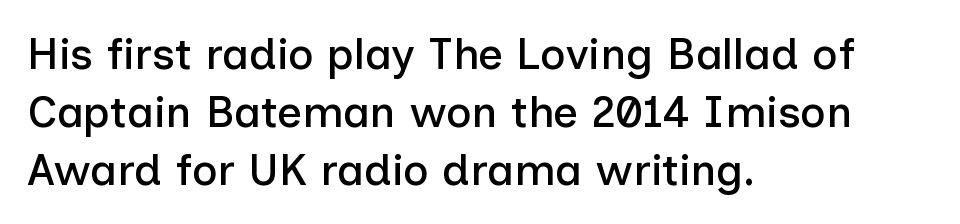
It's the straight-up-and-down kind of type. The passage shown is typed in a proportional face where columns would drift. Default kerning and tracking; the words read as compact shapes. Type without underlining. Type style note: lacks serifs.
